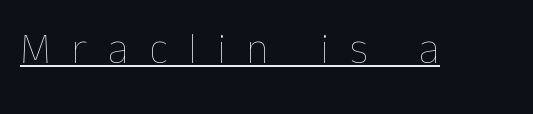
Quick note: underline on. Spacing verdict: proportional, widths tailored to each character. The gaps between neighbouring characters are conspicuously large. No letter is thick-stroked: the sample isn't bold. Do the letters lean? They stand straight.
